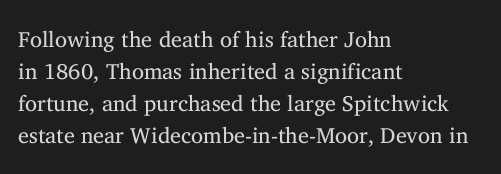
Q: Is the text bold? A: No.
Q: Is the text italic (slanted)? A: No, it is upright.
Q: Is the text underlined? A: No.
Q: How is the paragraph aligned? A: Left-aligned.
Q: Is the spacing between letters normal or unusually wide? A: Normal.
Q: Is the spacing between lines tight, normal or loose? A: Normal.
